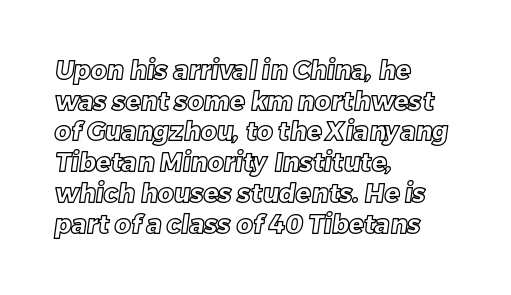
Q: Is the text underlined? A: No.
Q: How is the paragraph aligned? A: Left-aligned.
Q: Is the spacing between letters normal or unusually wide? A: Normal.
